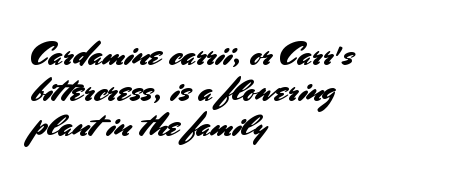
Q: Is the text italic (slanted)? A: Yes.
Q: Is the typeface a serif or a sans-serif typeface? A: Sans-serif.
Q: Is the text underlined? A: No.
Q: How is the paragraph aligned? A: Left-aligned.
Q: Is the spacing between letters normal or unusually wide? A: Normal.
Q: Is the spacing between lines tight, normal or loose? A: Tight.
Q: Width (condensed, normal, or wide)? A: Normal.
Q: Stroke contrast? A: Medium.
Q: x-height? A: Small.
Q: Monospaced? A: No.
